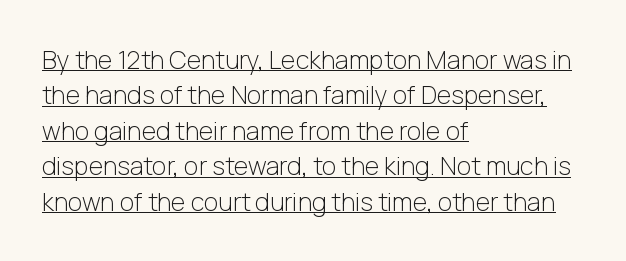
The image shows 25 px text type, upright; set left-aligned, normal line spacing (1.42x), normal letter spacing, underlined.
